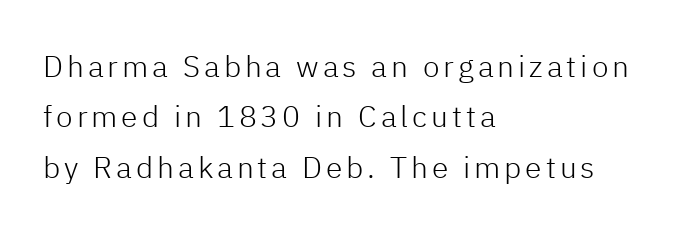
The image shows 30 px light sans-serif type, upright; set left-aligned, normal line spacing (1.68x), not underlined; low stroke contrast and a medium x-height.
